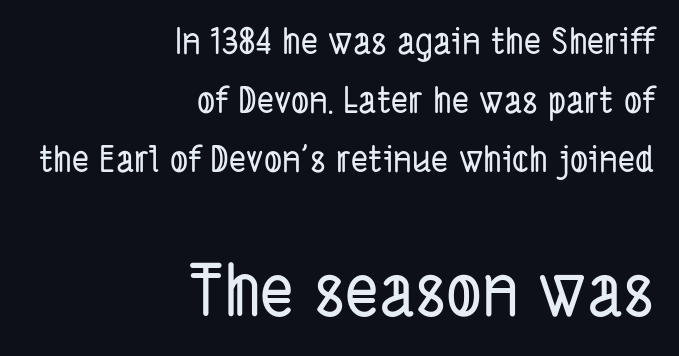
The image shows 71 px condensed sans-serif type; set right-aligned, normal line spacing (1.64x), normal letter spacing, not underlined; the second (bottom) block is 1.97x larger; low stroke contrast and a medium x-height.
